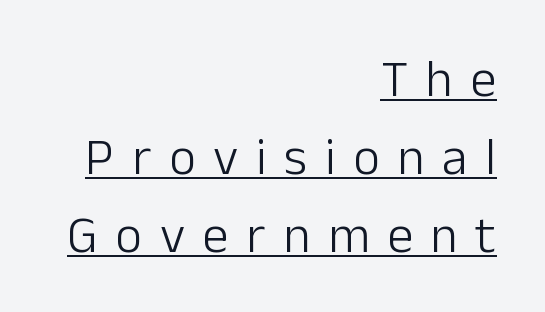
The image shows 52 px light sans-serif type, upright; set right-aligned, normal line spacing (1.5x), unusually wide letter spacing (+0.34 em), underlined; low stroke contrast and a medium x-height.
